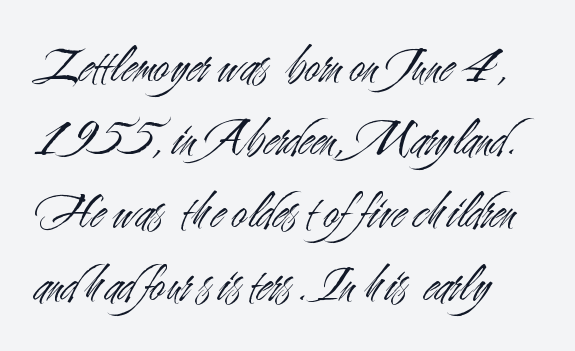
{"serif": "no", "bold": "no", "weight": "light", "width": "condensed", "stroke_contrast": "medium", "x_height": "small", "monospaced": "no", "underline": "no", "align": "left", "line_spacing": "normal", "line_spacing_ratio": 1.38, "letter_spacing": "normal", "letter_spacing_em": 0.0, "glyph_px": 53}
